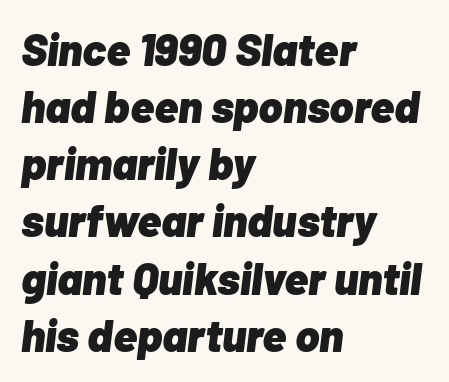
Designer's note — italics engaged. All the whitespace from short lines collects on the right. Think of a printed novel: that variable character pitch is what you see here. Heavy, bold letterforms. Plain, unruled lines of type.
